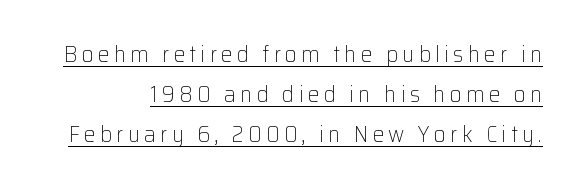
The font's upright variant was chosen for this text. Stroke thickness stays within the range of a standard reading face or lighter. These characters rest on top of a visible drawn line.
